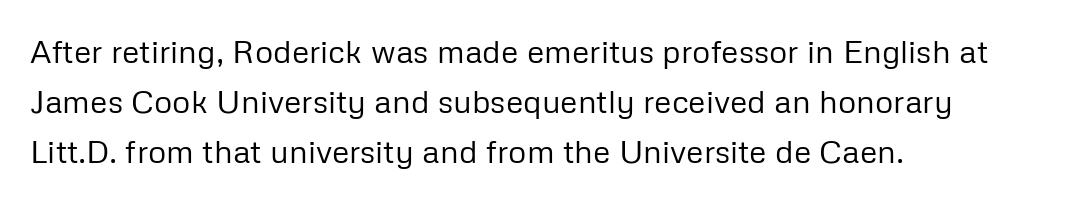
{"serif": "no", "italic": "no", "bold": "no", "weight": "regular", "width": "normal", "stroke_contrast": "low", "x_height": "medium", "monospaced": "no", "underline": "no", "align": "left", "line_spacing": "normal", "line_spacing_ratio": 1.56, "letter_spacing": "normal", "letter_spacing_em": 0.0, "glyph_px": 32}
